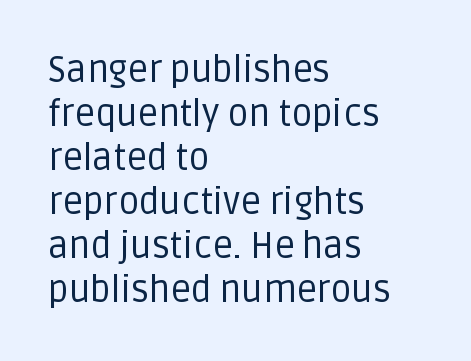
{"serif": "no", "italic": "no", "bold": "no", "weight": "regular", "width": "normal", "stroke_contrast": "low", "x_height": "large", "monospaced": "no", "underline": "no", "align": "left", "line_spacing_ratio": 1.22, "letter_spacing": "normal", "letter_spacing_em": 0.0, "glyph_px": 36}
